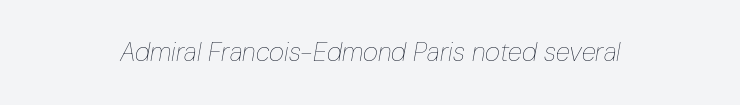
Q: Is the text bold? A: No.
Q: Is the text italic (slanted)? A: Yes, it leans right by about 10 degrees.
Q: Is the text underlined? A: No.
Q: How is the paragraph aligned? A: Centered.
Q: Is the spacing between letters normal or unusually wide? A: Normal.
